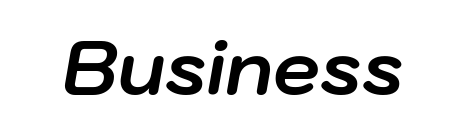
{"italic": "yes", "lean": "right", "slant_degrees": 10, "bold": "yes", "weight": "bold", "width": "normal", "stroke_contrast": "low", "x_height": "medium", "monospaced": "no", "underline": "no", "letter_spacing": "normal", "letter_spacing_em": 0.0, "glyph_px": 75}
